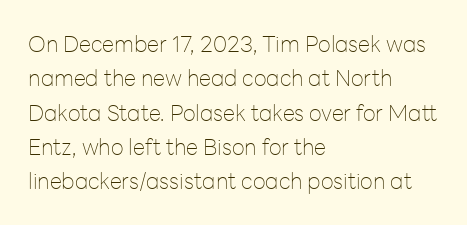
{"italic": "no", "bold": "no", "underline": "no", "align": "left", "line_spacing": "normal", "line_spacing_ratio": 1.56, "letter_spacing": "normal", "letter_spacing_em": 0.0, "glyph_px": 22}
